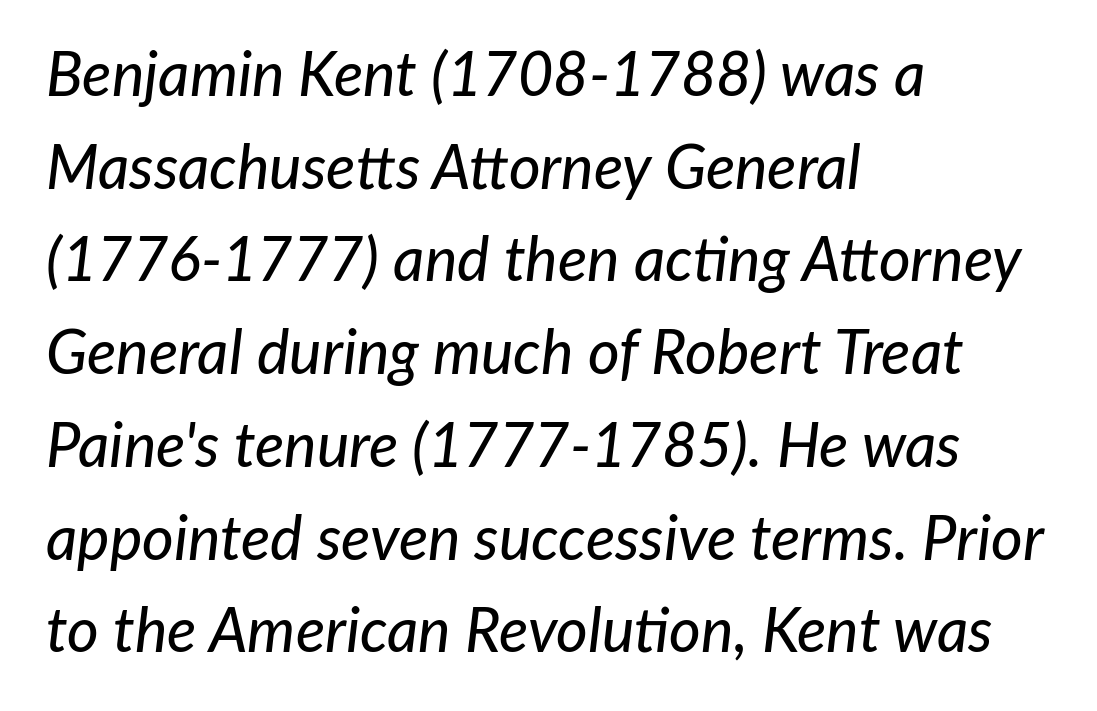
{"italic": "yes", "lean": "right", "slant_degrees": 7, "width": "normal", "stroke_contrast": "low", "x_height": "medium", "monospaced": "no", "underline": "no", "align": "left", "line_spacing": "normal", "line_spacing_ratio": 1.52, "letter_spacing": "normal", "letter_spacing_em": 0.0, "glyph_px": 61}
